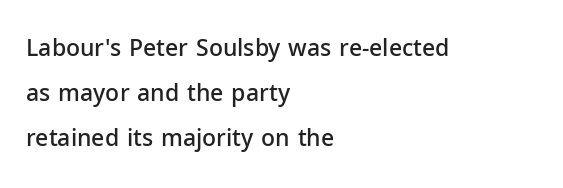
{"italic": "no", "bold": "semi", "underline": "no", "align": "left", "line_spacing": "loose", "line_spacing_ratio": 1.96, "letter_spacing": "normal", "letter_spacing_em": 0.0, "glyph_px": 23}
